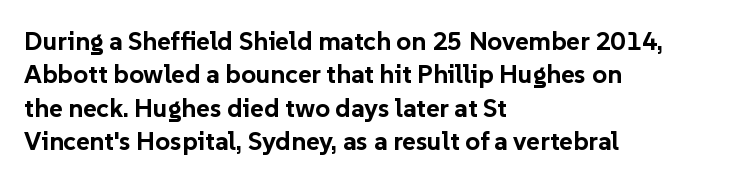
In terms of posture, this sample is upright. Look at the stroke-to-counter ratio: heavy, a bold. Notice how descenders clear the ascenders below comfortably — that's standard leading. The zone under the glyphs is completely vacant. The rendering keeps characters at their native spacing.
